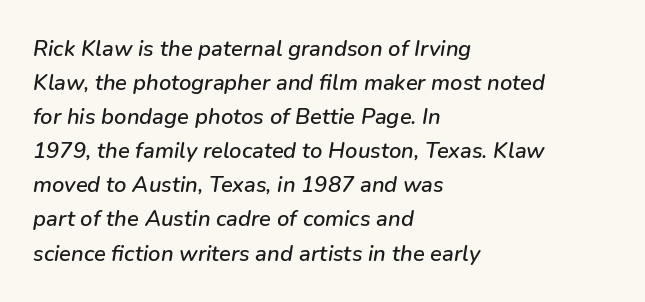
The image shows 22 px text type, italic (leaning right); set left-aligned, normal line spacing (1.55x), normal letter spacing, not underlined.
